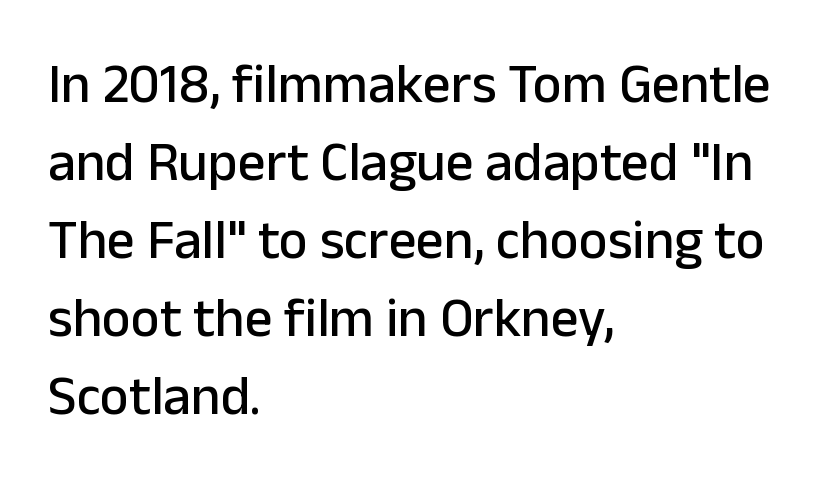
Q: Is the text italic (slanted)? A: No, it is upright.
Q: Is the typeface a serif or a sans-serif typeface? A: Sans-serif.
Q: Is the text underlined? A: No.
Q: How is the paragraph aligned? A: Left-aligned.
Q: Is the spacing between letters normal or unusually wide? A: Normal.
Q: Is the spacing between lines tight, normal or loose? A: Normal.
Q: Width (condensed, normal, or wide)? A: Normal.
Q: Stroke contrast? A: Low.
Q: x-height? A: Medium.
Q: Monospaced? A: No.
